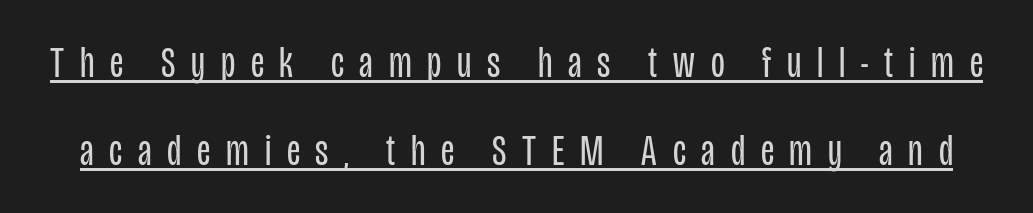
{"serif": "no", "italic": "no", "bold": "no", "weight": "regular", "width": "condensed", "stroke_contrast": "low", "x_height": "large", "monospaced": "no", "underline": "yes", "line_spacing": "loose", "line_spacing_ratio": 1.95, "letter_spacing": "wide", "letter_spacing_em": 0.35, "glyph_px": 45}
